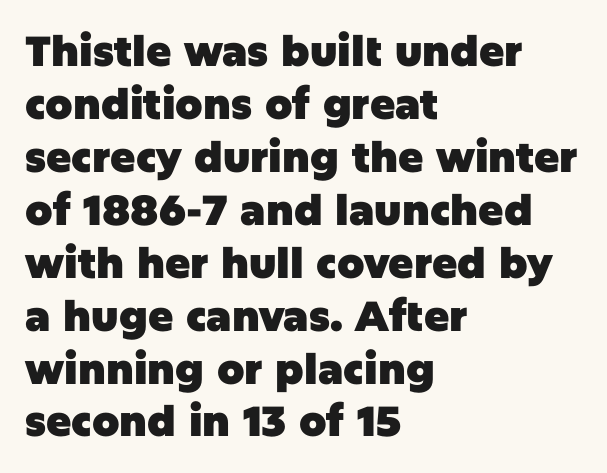
The passage shown is typed in a proportional face where columns would drift. The foot of each line stays bare and open. The passage shown is emphatically bold. This sample uses an upright cut, with every glyph sitting square on the baseline.
